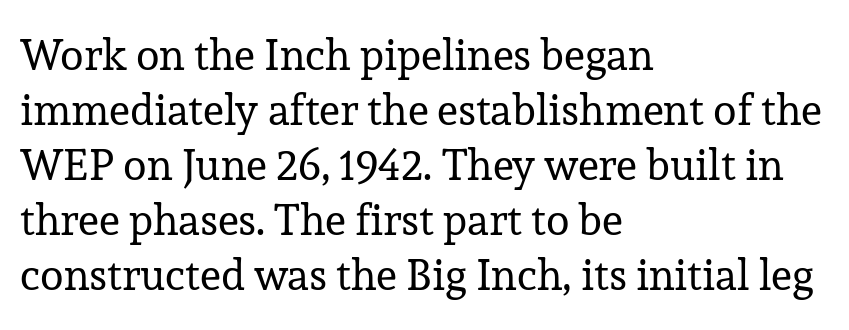
Q: Is the text bold? A: No.
Q: Is the text italic (slanted)? A: No, it is upright.
Q: Is the typeface a serif or a sans-serif typeface? A: Serif.
Q: Is the text underlined? A: No.
Q: How is the paragraph aligned? A: Left-aligned.
Q: Is the spacing between letters normal or unusually wide? A: Normal.
Q: Is the spacing between lines tight, normal or loose? A: Normal.
Q: Width (condensed, normal, or wide)? A: Normal.
Q: Stroke contrast? A: Low.
Q: x-height? A: Medium.
Q: Monospaced? A: No.
